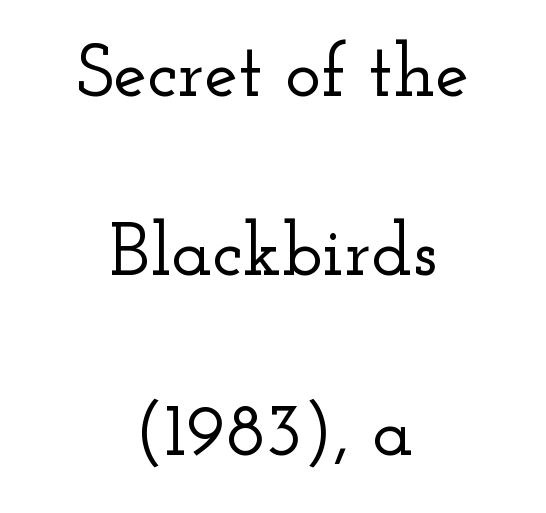
Q: Is the text italic (slanted)? A: No, it is upright.
Q: Is the typeface a serif or a sans-serif typeface? A: Serif.
Q: Is the text underlined? A: No.
Q: How is the paragraph aligned? A: Centered.
Q: Is the spacing between letters normal or unusually wide? A: Normal.
Q: Is the spacing between lines tight, normal or loose? A: Loose.
Q: Width (condensed, normal, or wide)? A: Wide.
Q: Stroke contrast? A: Low.
Q: x-height? A: Small.
Q: Monospaced? A: No.
